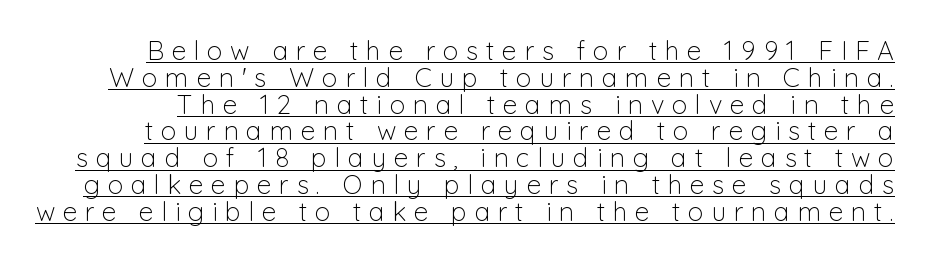
The image shows 26 px text type, upright; set tight line spacing (1.03x), unusually wide letter spacing (+0.3 em), underlined.
